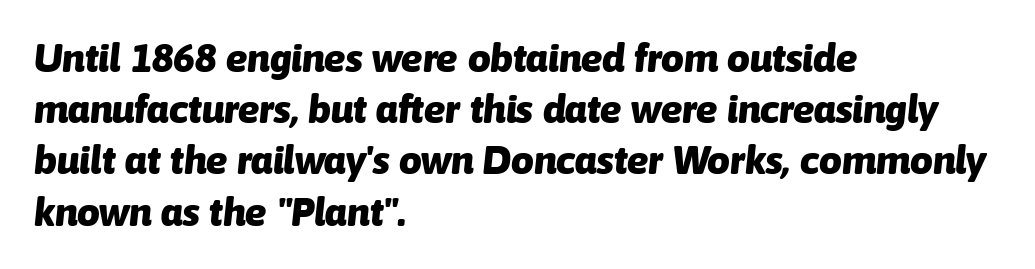
Q: Is the text bold? A: Yes.
Q: Is the text italic (slanted)? A: Yes, it leans right by about 6 degrees.
Q: Is the text underlined? A: No.
Q: How is the paragraph aligned? A: Left-aligned.
Q: Is the spacing between letters normal or unusually wide? A: Normal.
Q: Is the spacing between lines tight, normal or loose? A: Normal.
Q: Width (condensed, normal, or wide)? A: Normal.
Q: Stroke contrast? A: Low.
Q: x-height? A: Medium.
Q: Monospaced? A: No.
